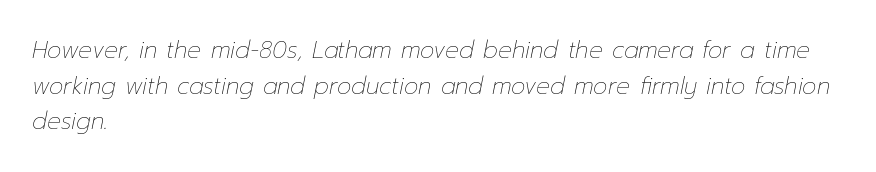
The image shows 23 px text type, italic (leaning right); set left-aligned, normal line spacing (1.55x), normal letter spacing, not underlined.
